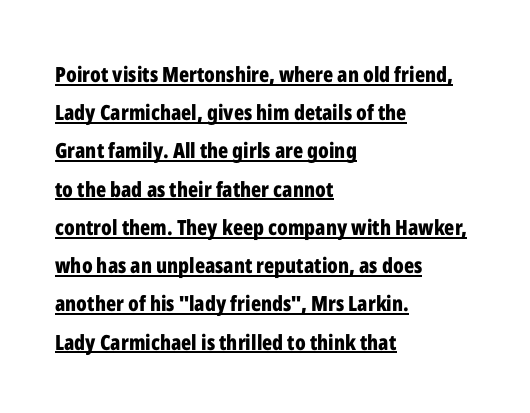
Q: Is the text bold? A: Yes.
Q: Is the text italic (slanted)? A: No, it is upright.
Q: Is the text underlined? A: Yes.
Q: How is the paragraph aligned? A: Left-aligned.
Q: Is the spacing between letters normal or unusually wide? A: Normal.
